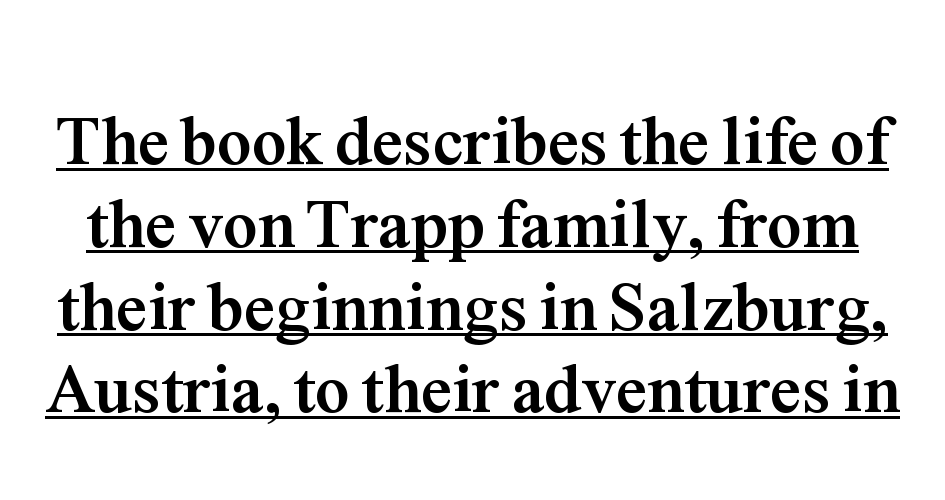
{"serif": "yes", "italic": "no", "bold": "yes", "weight": "semibold", "width": "normal", "stroke_contrast": "medium", "x_height": "medium", "monospaced": "no", "underline": "yes", "line_spacing_ratio": 1.2, "letter_spacing": "normal", "letter_spacing_em": 0.0, "glyph_px": 69}
